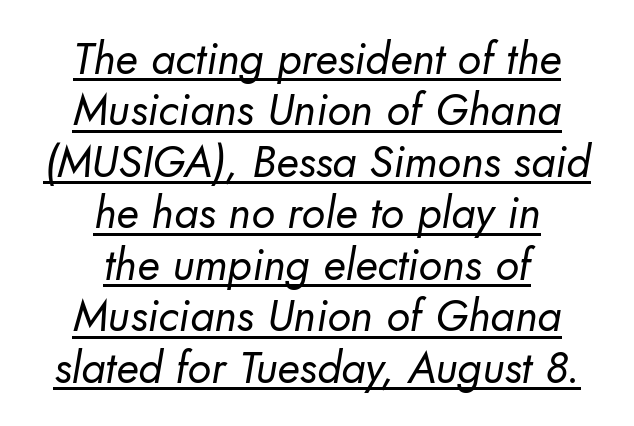
The image shows 44 px regular-weight sans-serif type; set centered, line spacing 1.17x, normal letter spacing, underlined; low stroke contrast and a small x-height.
